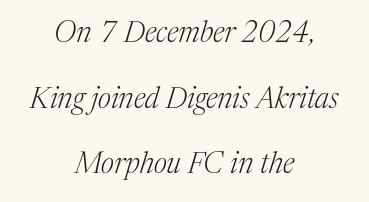
The text block is weighted toward neither margin, spreading evenly from the middle. The font is comparable to plain body text, perhaps lighter. Characters follow at the spacing the type designer built in. The line-height multiplier appears high, well above default.
